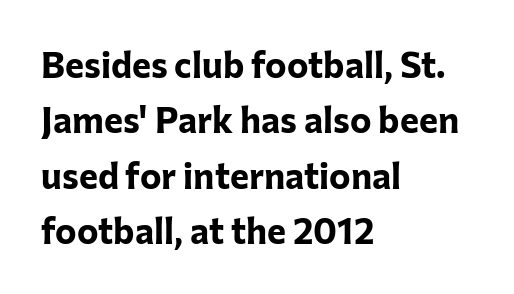
The image shows 36 px bold sans-serif type, upright; set left-aligned, normal line spacing (1.54x), normal letter spacing, not underlined; low stroke contrast and a medium x-height.
